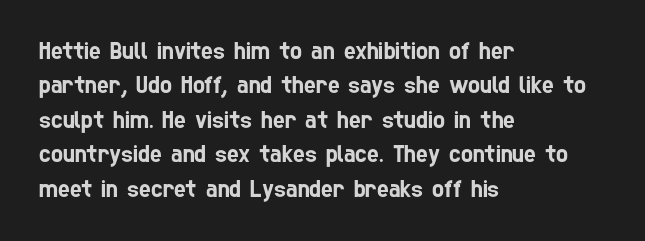
The image shows 25 px text type; set left-aligned, normal line spacing (1.38x), normal letter spacing, not underlined.
